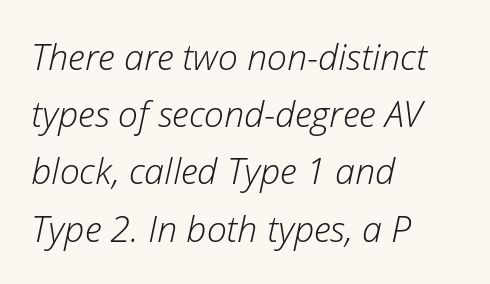
{"italic": "yes", "lean": "right", "slant_degrees": 12, "bold": "no", "weight": "light", "width": "normal", "stroke_contrast": "low", "x_height": "medium", "monospaced": "no", "underline": "no", "align": "left", "line_spacing": "normal", "line_spacing_ratio": 1.59, "letter_spacing": "normal", "letter_spacing_em": 0.0, "glyph_px": 36}
